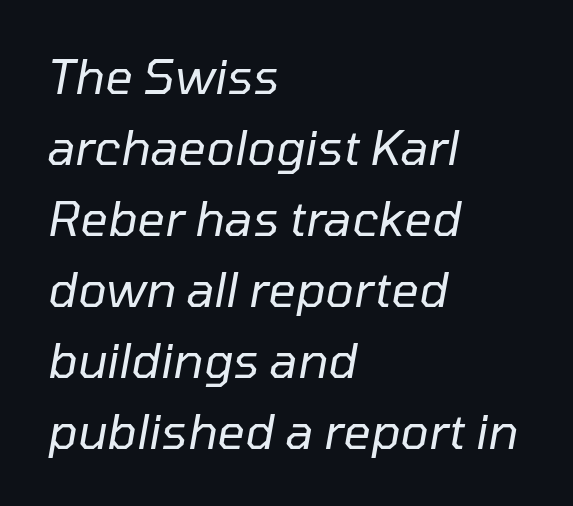
{"italic": "yes", "lean": "right", "slant_degrees": 10, "bold": "no", "weight": "regular", "width": "normal", "stroke_contrast": "low", "x_height": "medium", "monospaced": "no", "underline": "no", "align": "left", "line_spacing": "normal", "line_spacing_ratio": 1.48, "letter_spacing": "normal", "letter_spacing_em": 0.0, "glyph_px": 48}
